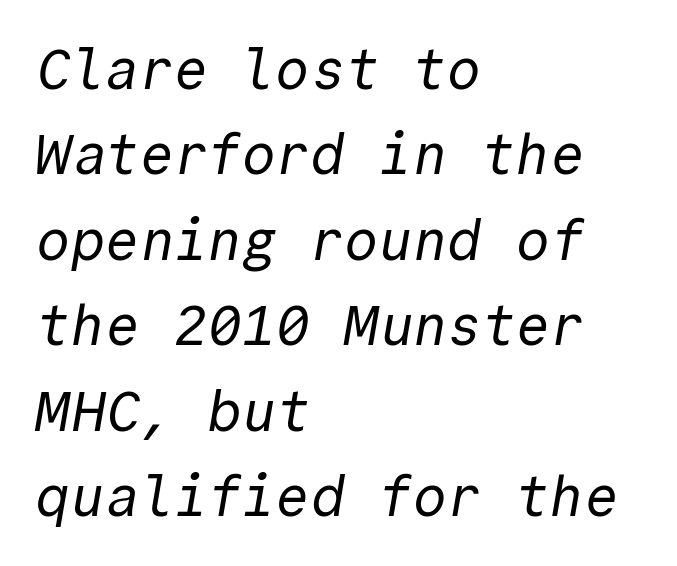
{"serif": "no", "bold": "no", "weight": "regular", "width": "normal", "x_height": "medium", "monospaced": "yes", "underline": "no", "align": "left", "line_spacing": "normal", "line_spacing_ratio": 1.5, "letter_spacing": "normal", "letter_spacing_em": 0.0, "glyph_px": 57}
